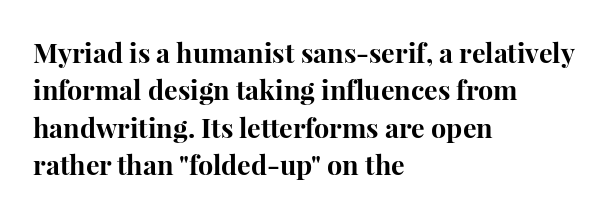
Q: Is the text bold? A: Yes.
Q: Is the text italic (slanted)? A: No, it is upright.
Q: Is the text underlined? A: No.
Q: How is the paragraph aligned? A: Left-aligned.
Q: Is the spacing between letters normal or unusually wide? A: Normal.
Q: Is the spacing between lines tight, normal or loose? A: Normal.
